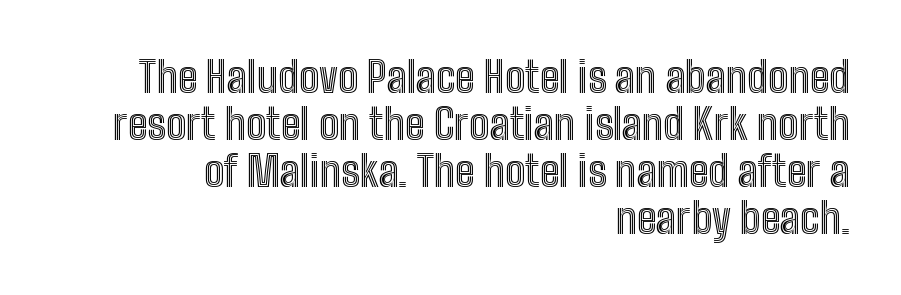
The image shows 42 px condensed type, upright; set right-aligned, tight line spacing (1.12x), normal letter spacing, not underlined; a medium x-height.
